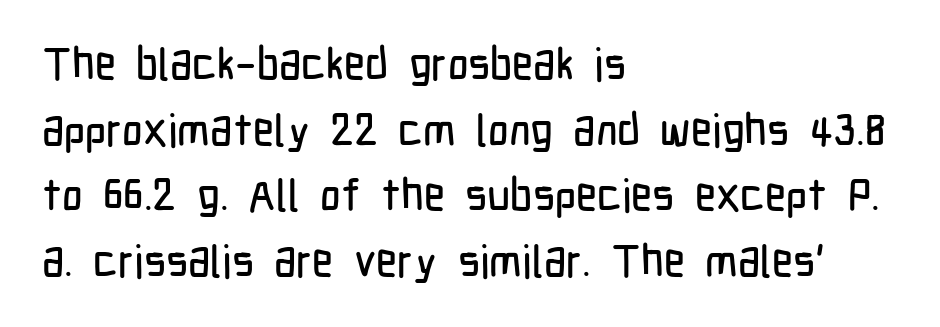
Q: Is the text italic (slanted)? A: No, it is upright.
Q: Is the typeface a serif or a sans-serif typeface? A: Sans-serif.
Q: Is the text underlined? A: No.
Q: How is the paragraph aligned? A: Left-aligned.
Q: Is the spacing between letters normal or unusually wide? A: Normal.
Q: Is the spacing between lines tight, normal or loose? A: Normal.
Q: Width (condensed, normal, or wide)? A: Condensed.
Q: Stroke contrast? A: Low.
Q: x-height? A: Medium.
Q: Monospaced? A: No.
